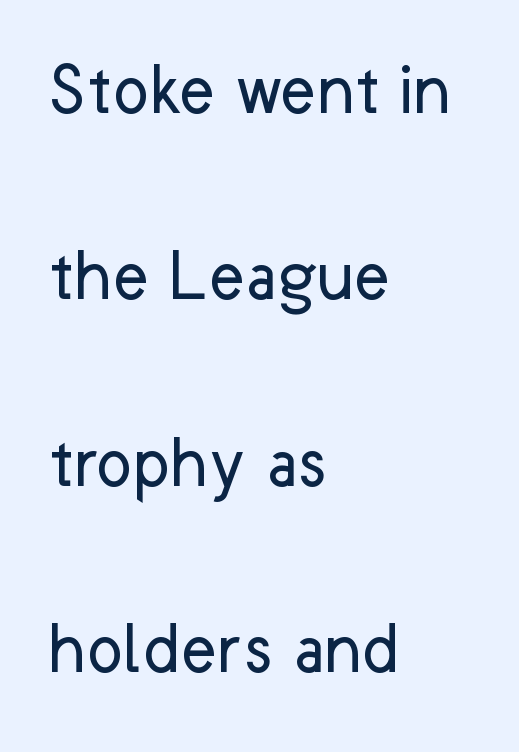
Q: Is the text bold? A: No.
Q: Is the text italic (slanted)? A: No, it is upright.
Q: Is the typeface a serif or a sans-serif typeface? A: Sans-serif.
Q: Is the text underlined? A: No.
Q: How is the paragraph aligned? A: Left-aligned.
Q: Is the spacing between letters normal or unusually wide? A: Normal.
Q: Is the spacing between lines tight, normal or loose? A: Loose.
Q: Width (condensed, normal, or wide)? A: Normal.
Q: Stroke contrast? A: Low.
Q: x-height? A: Medium.
Q: Monospaced? A: No.
